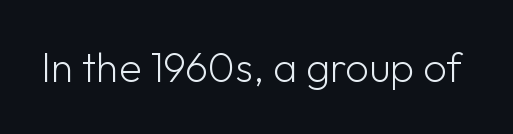
{"serif": "no", "italic": "no", "bold": "no", "weight": "light", "width": "normal", "stroke_contrast": "low", "x_height": "medium", "monospaced": "no", "underline": "no", "letter_spacing": "normal", "letter_spacing_em": 0.0, "glyph_px": 41}
